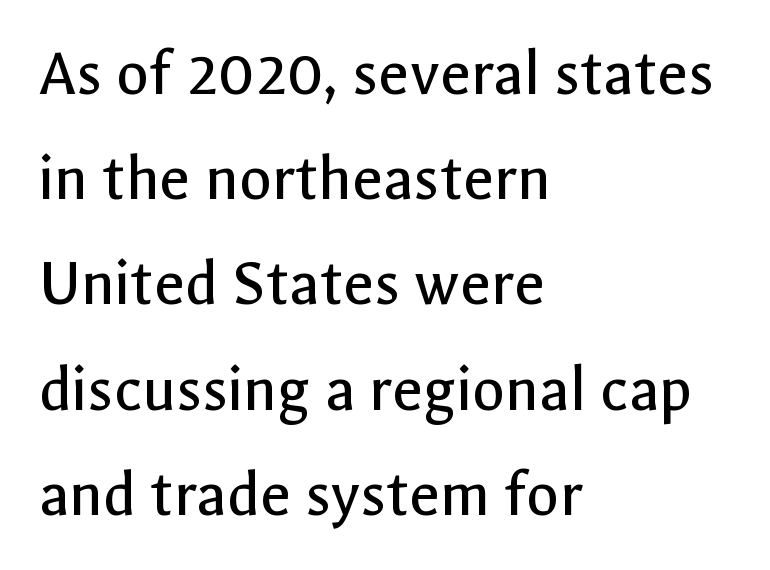
{"serif": "no", "italic": "no", "bold": "no", "weight": "regular", "width": "normal", "x_height": "medium", "monospaced": "no", "underline": "no", "align": "left", "line_spacing": "normal", "line_spacing_ratio": 1.57, "letter_spacing": "normal", "letter_spacing_em": 0.0, "glyph_px": 67}
